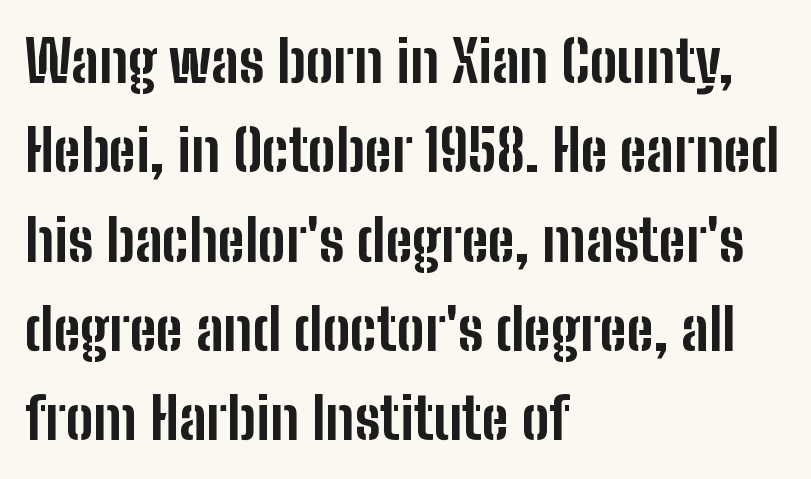
Q: Is the text bold? A: Yes.
Q: Is the text italic (slanted)? A: No, it is upright.
Q: Is the typeface a serif or a sans-serif typeface? A: Sans-serif.
Q: Is the text underlined? A: No.
Q: How is the paragraph aligned? A: Left-aligned.
Q: Is the spacing between letters normal or unusually wide? A: Normal.
Q: Is the spacing between lines tight, normal or loose? A: Normal.
Q: Width (condensed, normal, or wide)? A: Condensed.
Q: Stroke contrast? A: Low.
Q: x-height? A: Medium.
Q: Monospaced? A: No.
